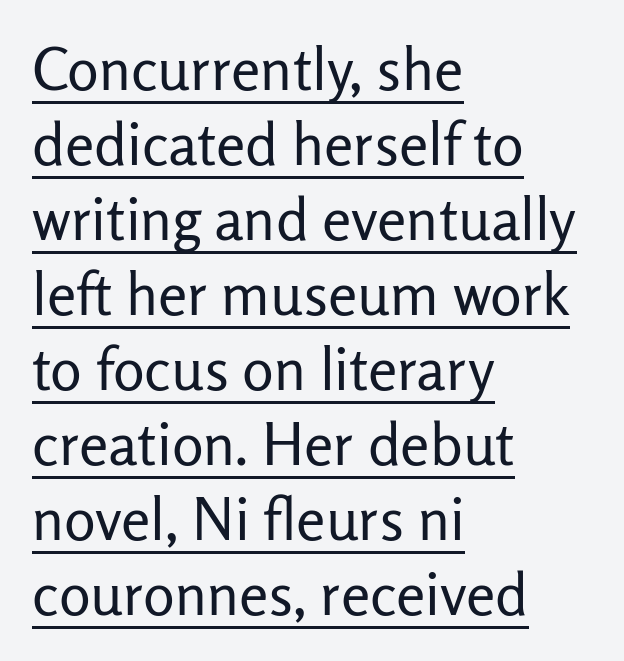
{"serif": "no", "italic": "no", "bold": "no", "weight": "regular", "width": "normal", "stroke_contrast": "low", "x_height": "medium", "monospaced": "no", "underline": "yes", "align": "left", "line_spacing": "normal", "line_spacing_ratio": 1.27, "letter_spacing": "normal", "letter_spacing_em": 0.0, "glyph_px": 59}
